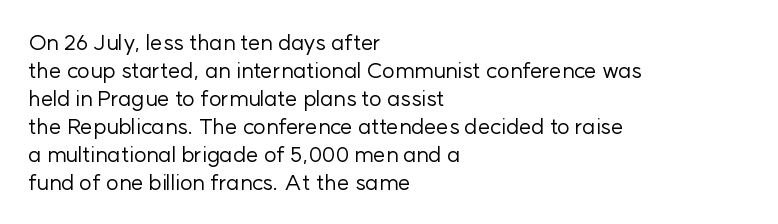
Q: Is the text bold? A: No.
Q: Is the text italic (slanted)? A: No, it is upright.
Q: Is the text underlined? A: No.
Q: How is the paragraph aligned? A: Left-aligned.
Q: Is the spacing between letters normal or unusually wide? A: Normal.
Q: Is the spacing between lines tight, normal or loose? A: Normal.
